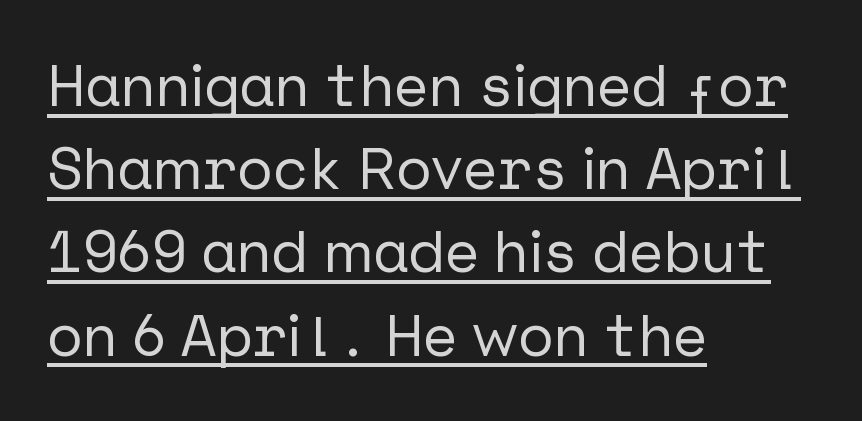
The lettering stays uniformly vertical, giving the passage a roman look. Each line starts at the same left margin while the right side varies. This is sans-serif lettering, the kind often seen on screens and signage. Compared with typical paragraphs, the rows here are spaced about the same. You can see a thin bar hugging the bottom of the glyphs. The passage shown has conventional tracking throughout.
